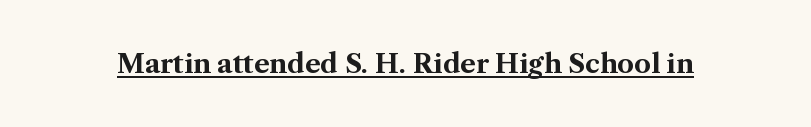
{"italic": "no", "bold": "yes", "underline": "yes", "letter_spacing": "normal", "letter_spacing_em": 0.0, "glyph_px": 26}
